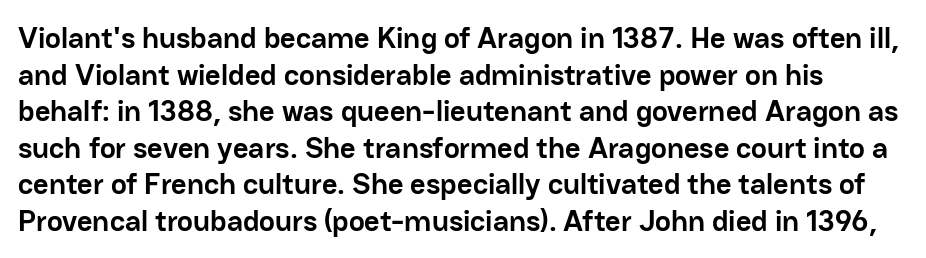
The letters advance in unequal steps, a hallmark of proportional type. Here the glyphs are tracked normally, forming tight word shapes. Glance below the letters and you will spot only blank space. The face used here has the dense, thick strokes of a bold.
